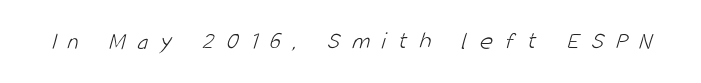
{"bold": "no", "underline": "no", "letter_spacing": "wide", "letter_spacing_em": 0.49, "glyph_px": 25}
